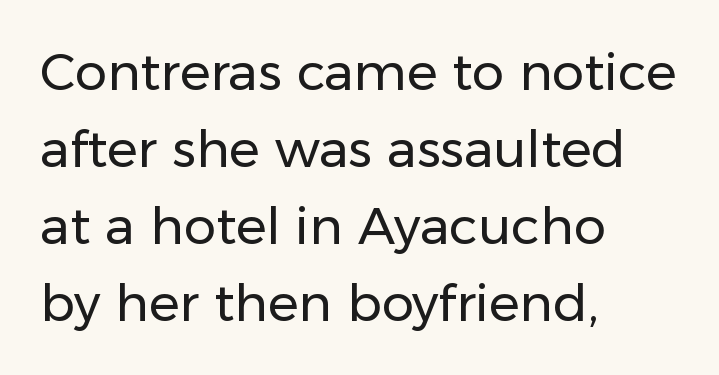
{"serif": "no", "italic": "no", "bold": "no", "weight": "regular", "width": "normal", "stroke_contrast": "low", "x_height": "medium", "monospaced": "no", "underline": "no", "align": "left", "line_spacing": "normal", "line_spacing_ratio": 1.51, "letter_spacing": "normal", "letter_spacing_em": 0.0, "glyph_px": 51}
